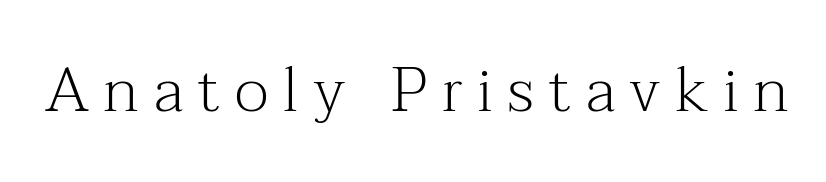
Q: Is the text bold? A: No.
Q: Is the text italic (slanted)? A: No, it is upright.
Q: Is the typeface a serif or a sans-serif typeface? A: Serif.
Q: Is the text underlined? A: No.
Q: Is the spacing between letters normal or unusually wide? A: Unusually wide.
Q: Width (condensed, normal, or wide)? A: Normal.
Q: Stroke contrast? A: Medium.
Q: x-height? A: Medium.
Q: Monospaced? A: No.
